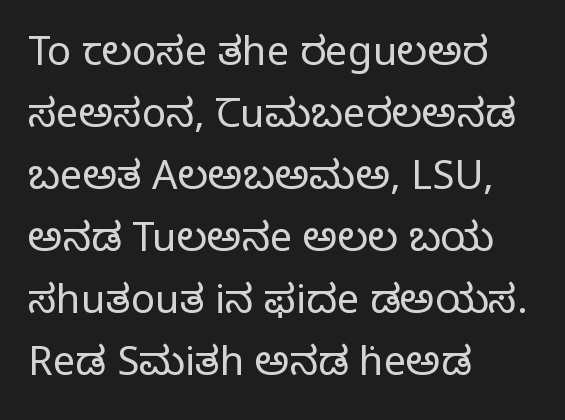
The image shows 40 px regular-weight serif type, upright; set left-aligned, normal line spacing (1.55x), normal letter spacing, not underlined; low stroke contrast and a large x-height.
